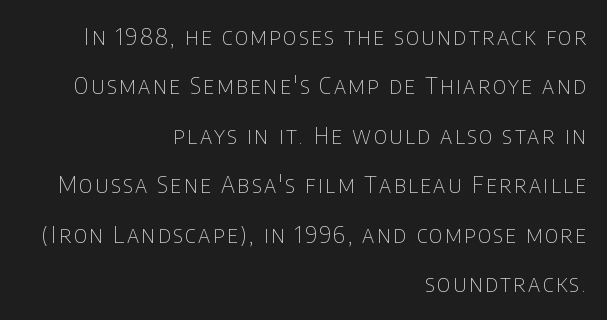
{"italic": "no", "bold": "no", "underline": "no", "align": "right", "line_spacing": "loose", "line_spacing_ratio": 2.15, "glyph_px": 23}
